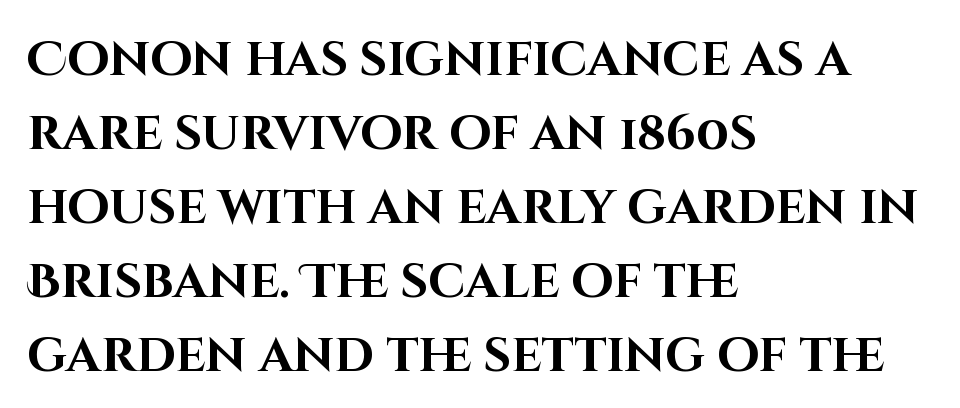
All the whitespace from short lines collects on the right. Look at the stroke-to-counter ratio: heavy, a bold. Honestly, the letter spacing is just normal — you wouldn't notice it. The letters advance in unequal steps, a hallmark of proportional type.
